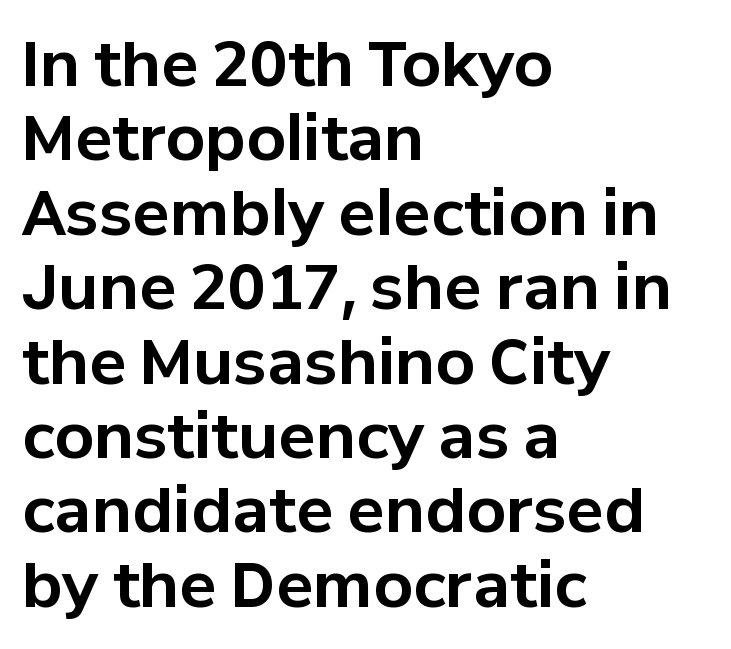
{"serif": "no", "italic": "no", "bold": "yes", "weight": "bold", "width": "normal", "stroke_contrast": "low", "x_height": "medium", "monospaced": "no", "underline": "no", "align": "left", "line_spacing_ratio": 1.2, "letter_spacing": "normal", "letter_spacing_em": 0.0, "glyph_px": 62}
